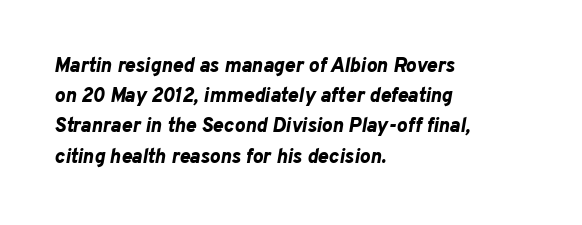
{"italic": "yes", "lean": "right", "slant_degrees": 10, "bold": "yes", "underline": "no", "align": "left", "line_spacing": "normal", "line_spacing_ratio": 1.51, "letter_spacing": "normal", "letter_spacing_em": 0.0, "glyph_px": 20}
